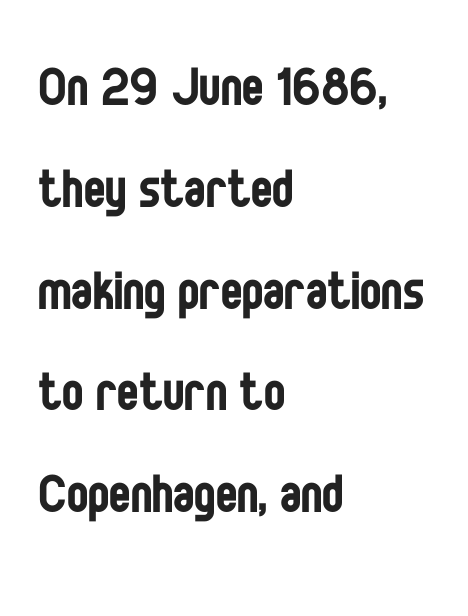
{"serif": "no", "italic": "no", "bold": "no", "weight": "regular", "width": "condensed", "stroke_contrast": "low", "x_height": "large", "monospaced": "no", "underline": "no", "align": "left", "line_spacing": "normal", "line_spacing_ratio": 1.59, "letter_spacing": "normal", "letter_spacing_em": 0.0, "glyph_px": 64}
